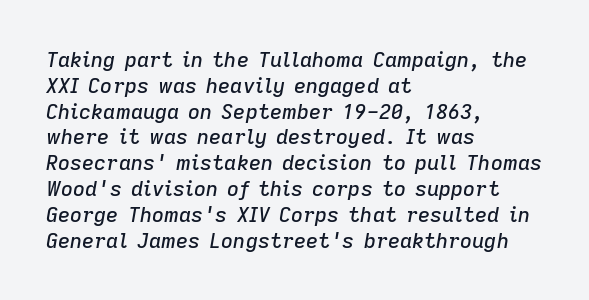
The image shows 21 px text type, italic (leaning right); set left-aligned, line spacing 1.23x, normal letter spacing, not underlined.
